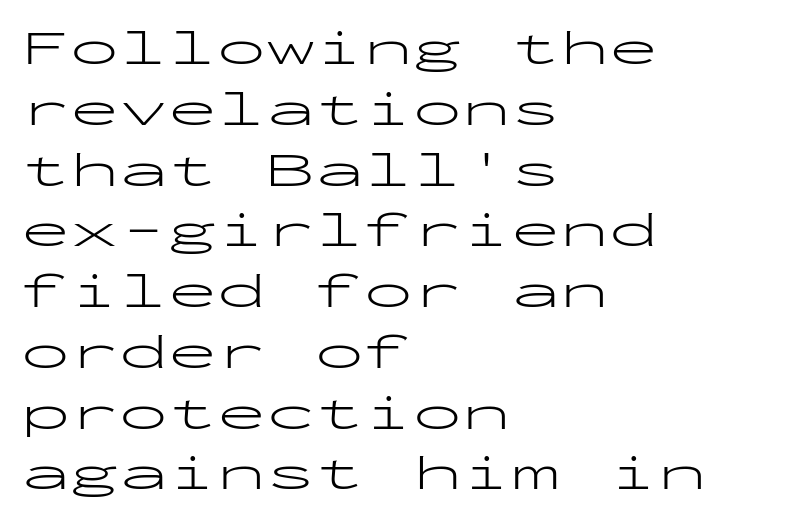
The paragraph has a hard left edge and a soft right edge. Each letter, wide or thin by design, is forced into the same width here. No feet cap the strokes, marking this as sans-serif type. Short note: letters normally spaced. Tall strokes in this sample are plumb rather than angled. Is this a heavy cut? Hardly; it is regular or lighter.
